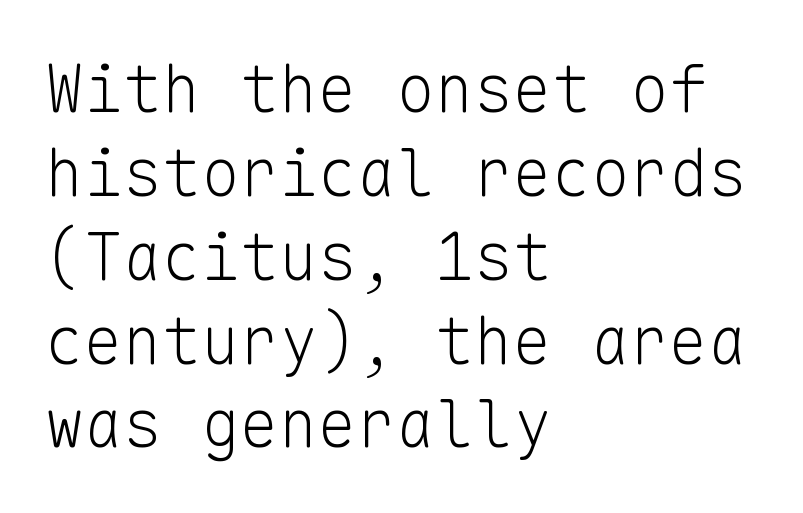
The image shows 65 px light sans-serif type, upright, monospaced; set left-aligned, normal line spacing (1.29x), normal letter spacing, not underlined; low stroke contrast and a medium x-height.
